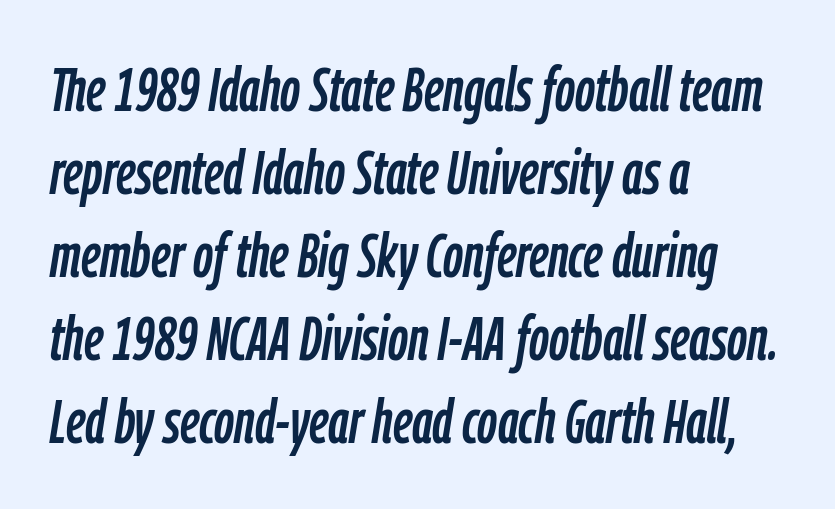
Q: Is the text italic (slanted)? A: Yes, it leans right by about 9 degrees.
Q: Is the text underlined? A: No.
Q: How is the paragraph aligned? A: Left-aligned.
Q: Is the spacing between letters normal or unusually wide? A: Normal.
Q: Is the spacing between lines tight, normal or loose? A: Normal.
Q: Width (condensed, normal, or wide)? A: Condensed.
Q: Stroke contrast? A: Low.
Q: x-height? A: Medium.
Q: Monospaced? A: No.
